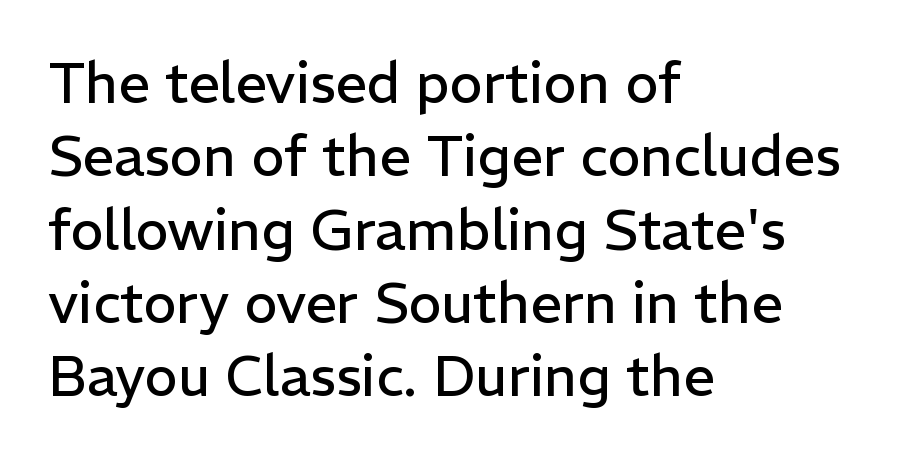
Q: Is the text bold? A: No.
Q: Is the text italic (slanted)? A: No, it is upright.
Q: Is the typeface a serif or a sans-serif typeface? A: Sans-serif.
Q: Is the text underlined? A: No.
Q: How is the paragraph aligned? A: Left-aligned.
Q: Is the spacing between letters normal or unusually wide? A: Normal.
Q: Is the spacing between lines tight, normal or loose? A: Normal.
Q: Width (condensed, normal, or wide)? A: Normal.
Q: Stroke contrast? A: Low.
Q: x-height? A: Medium.
Q: Monospaced? A: No.
